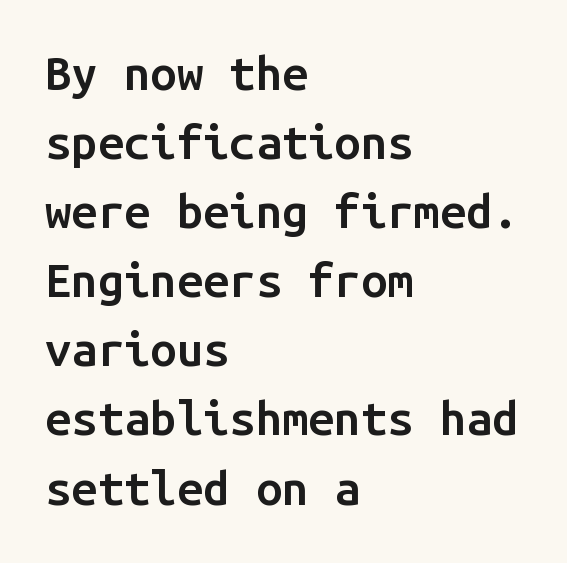
Q: Is the text bold? A: Semi-bold.
Q: Is the text italic (slanted)? A: No, it is upright.
Q: Is the typeface a serif or a sans-serif typeface? A: Sans-serif.
Q: Is the text underlined? A: No.
Q: How is the paragraph aligned? A: Left-aligned.
Q: Is the spacing between letters normal or unusually wide? A: Normal.
Q: Is the spacing between lines tight, normal or loose? A: Normal.
Q: Width (condensed, normal, or wide)? A: Normal.
Q: Stroke contrast? A: Low.
Q: x-height? A: Medium.
Q: Monospaced? A: Yes.
